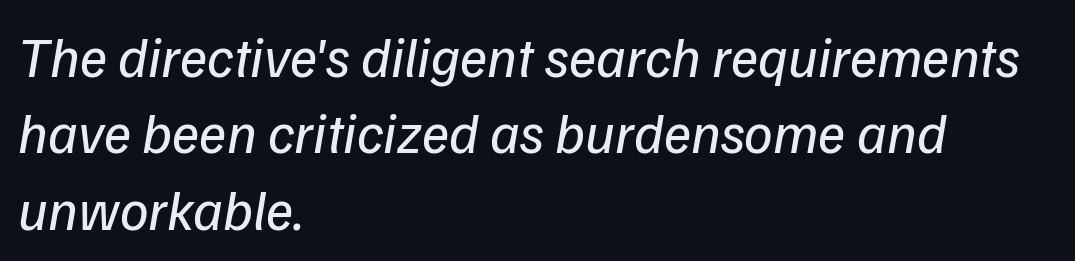
Q: Is the text bold? A: No.
Q: Is the text italic (slanted)? A: Yes, it leans right by about 9 degrees.
Q: Is the text underlined? A: No.
Q: How is the paragraph aligned? A: Left-aligned.
Q: Is the spacing between letters normal or unusually wide? A: Normal.
Q: Is the spacing between lines tight, normal or loose? A: Normal.
Q: Width (condensed, normal, or wide)? A: Normal.
Q: Stroke contrast? A: Low.
Q: x-height? A: Medium.
Q: Monospaced? A: No.
